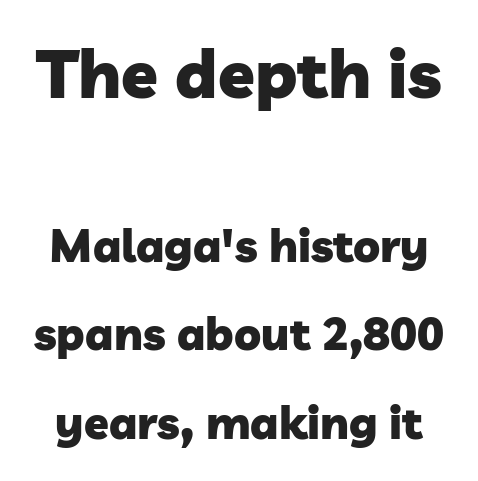
The image shows 67 px heavy sans-serif type; set loose line spacing (1.97x), normal letter spacing, not underlined; the first (top) block is 1.49x larger; low stroke contrast and a medium x-height.
